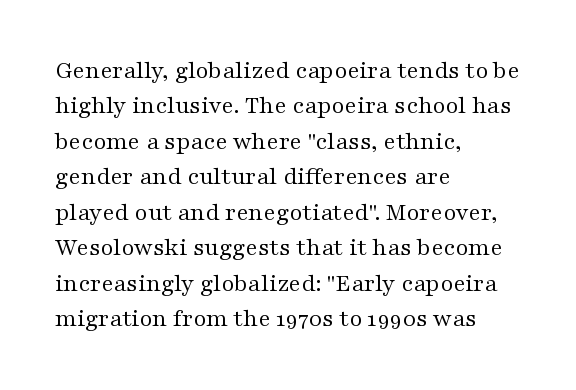
Q: Is the text bold? A: No.
Q: Is the text italic (slanted)? A: No, it is upright.
Q: Is the text underlined? A: No.
Q: How is the paragraph aligned? A: Left-aligned.
Q: Is the spacing between letters normal or unusually wide? A: Normal.
Q: Is the spacing between lines tight, normal or loose? A: Normal.
